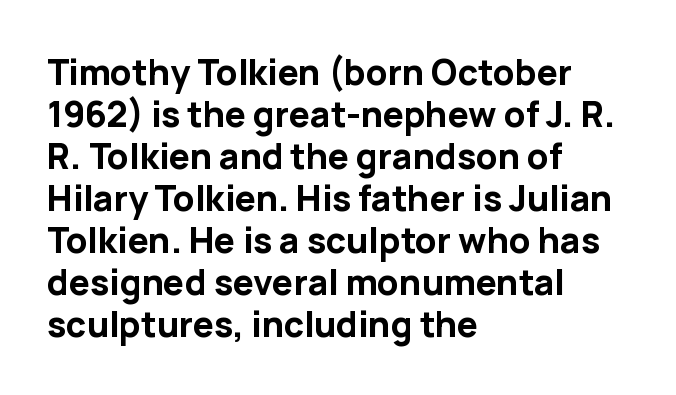
The passage shown has conventional tracking throughout. Do the characters align in a grid? No, the font is proportional. This sample uses an upright cut, with every glyph sitting square on the baseline. Weight: bold. The characters display no serif detailing; their extremities are plain.
